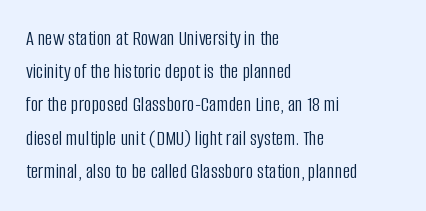
{"italic": "no", "bold": "no", "underline": "no", "align": "left", "line_spacing": "normal", "line_spacing_ratio": 1.58, "letter_spacing": "normal", "letter_spacing_em": 0.0, "glyph_px": 21}
